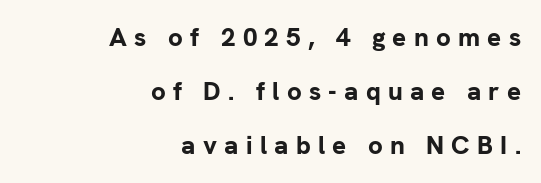
Which margin do the lines hug? The right one — the left edge is uneven. In terms of letterspacing, this is a distinctly airy, spread setting. Pretty heavy lettering here — definitely bold. Posture: straight, roman, zero tilt. Check the space under the baseline: it is left empty. Reading down the column, the eye jumps a long way to each next line.
